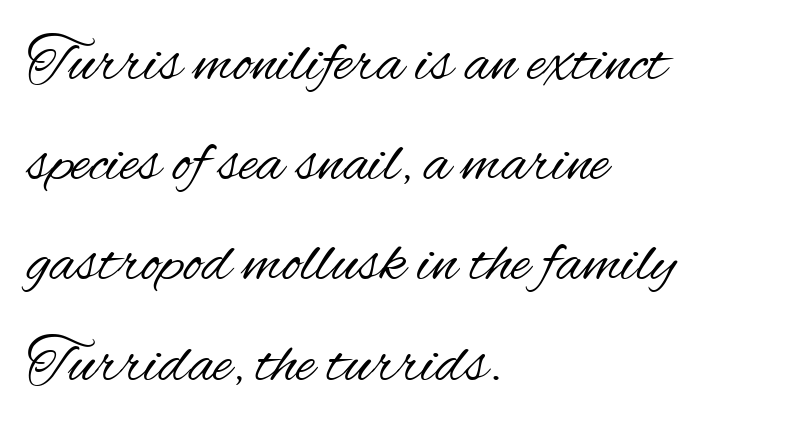
{"serif": "no", "bold": "no", "weight": "regular", "width": "condensed", "stroke_contrast": "medium", "x_height": "small", "monospaced": "no", "underline": "no", "align": "left", "line_spacing": "normal", "line_spacing_ratio": 1.59, "letter_spacing": "normal", "letter_spacing_em": 0.0, "glyph_px": 63}
